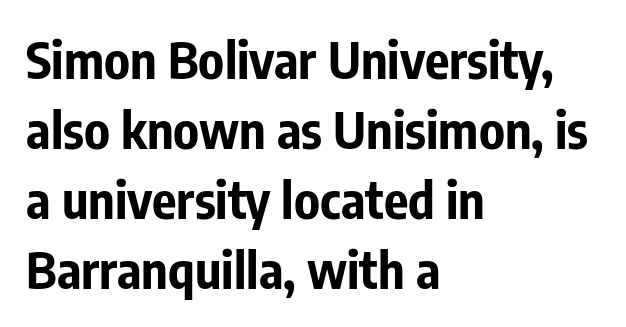
Lines of text with bare space underneath. The designer left line spacing at the default. Do the characters align in a grid? No, the font is proportional. You can tell it's not italic because the verticals are truly vertical.
